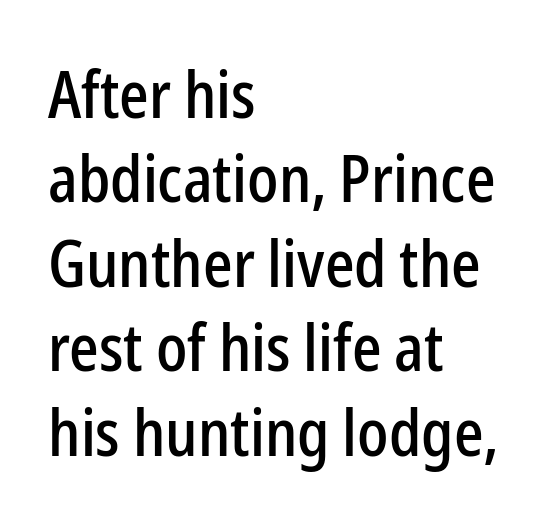
Q: Is the text italic (slanted)? A: No, it is upright.
Q: Is the typeface a serif or a sans-serif typeface? A: Sans-serif.
Q: Is the text underlined? A: No.
Q: How is the paragraph aligned? A: Left-aligned.
Q: Is the spacing between letters normal or unusually wide? A: Normal.
Q: Is the spacing between lines tight, normal or loose? A: Normal.
Q: Width (condensed, normal, or wide)? A: Condensed.
Q: Stroke contrast? A: Low.
Q: x-height? A: Medium.
Q: Monospaced? A: No.
